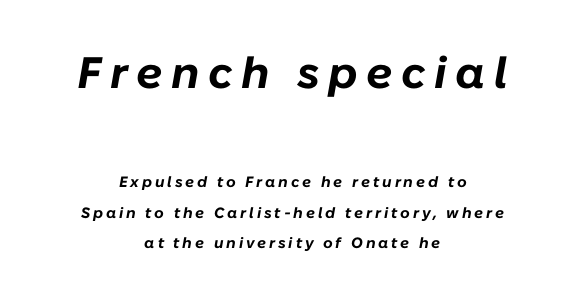
The image shows 44 px bold type, italic (leaning right); set centered, loose line spacing (2.04x), not underlined; the first (top) block is 2.93x larger; low stroke contrast and a medium x-height.
